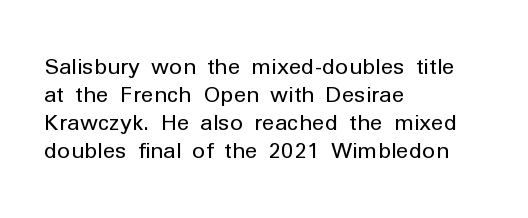
The image shows 22 px text type, upright; set left-aligned, normal line spacing (1.28x), normal letter spacing, not underlined.
